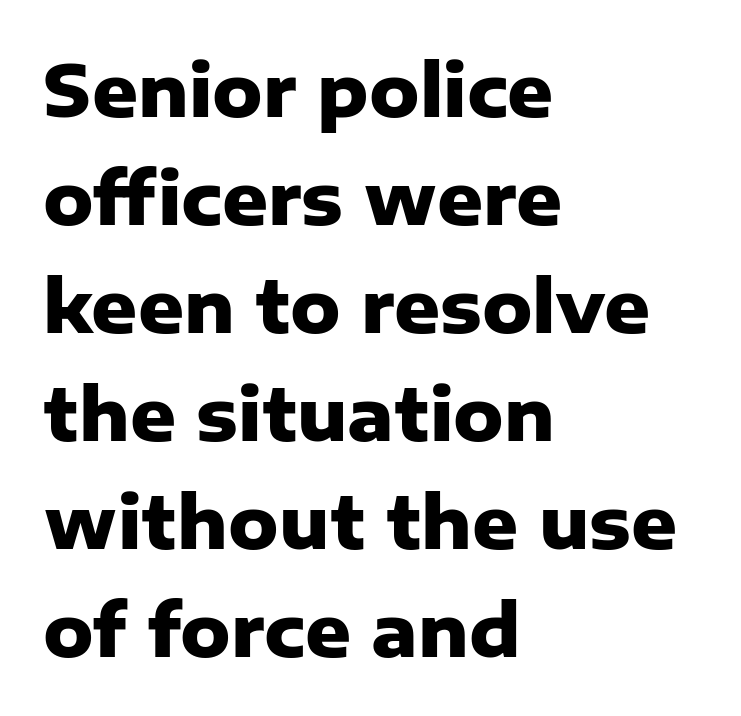
Q: Is the text bold? A: Yes.
Q: Is the text italic (slanted)? A: No, it is upright.
Q: Is the typeface a serif or a sans-serif typeface? A: Sans-serif.
Q: Is the text underlined? A: No.
Q: How is the paragraph aligned? A: Left-aligned.
Q: Is the spacing between letters normal or unusually wide? A: Normal.
Q: Is the spacing between lines tight, normal or loose? A: Normal.
Q: Width (condensed, normal, or wide)? A: Normal.
Q: Stroke contrast? A: Low.
Q: x-height? A: Medium.
Q: Monospaced? A: No.
